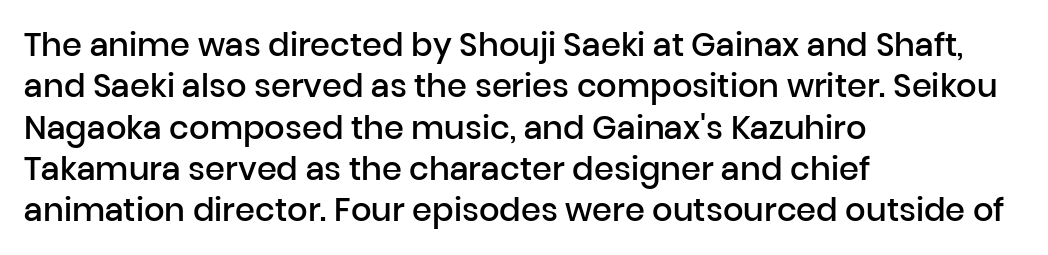
{"serif": "no", "italic": "no", "bold": "semi", "weight": "semibold", "width": "normal", "stroke_contrast": "low", "x_height": "medium", "monospaced": "no", "underline": "no", "align": "left", "line_spacing": "normal", "line_spacing_ratio": 1.29, "letter_spacing": "normal", "letter_spacing_em": 0.0, "glyph_px": 32}
